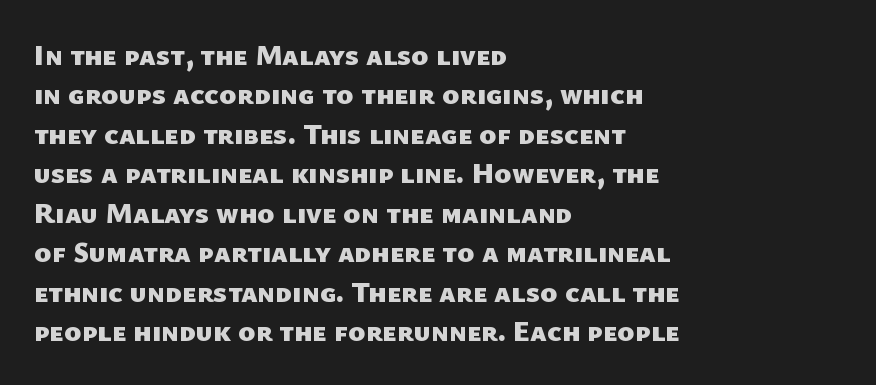
The image shows 29 px heavy sans-serif type; set left-aligned, normal line spacing (1.36x), normal letter spacing, not underlined; low stroke contrast and a medium x-height.
